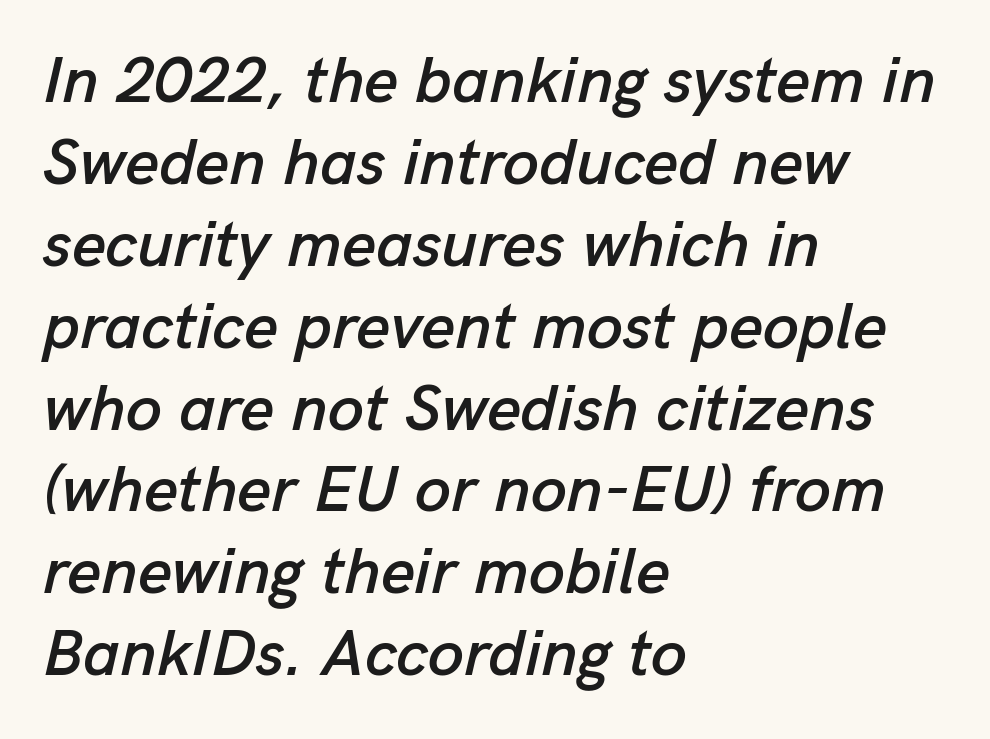
Q: Is the text italic (slanted)? A: Yes, it leans right by about 13 degrees.
Q: Is the text underlined? A: No.
Q: How is the paragraph aligned? A: Left-aligned.
Q: Is the spacing between letters normal or unusually wide? A: Normal.
Q: Is the spacing between lines tight, normal or loose? A: Normal.
Q: Width (condensed, normal, or wide)? A: Normal.
Q: Stroke contrast? A: Low.
Q: x-height? A: Medium.
Q: Monospaced? A: No.
